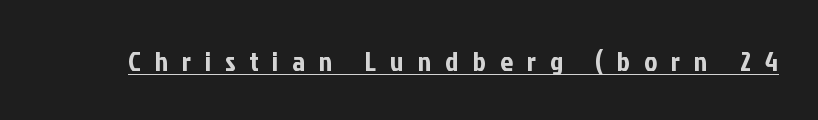
You can tell it's not italic because the verticals are truly vertical. What decoration does the sample have? An underline. The passage shown is typed in a proportional face where columns would drift. To sum up the face: it is a sans, with no serifs. What stands out about the letter spacing? Its width — letters are far apart.
